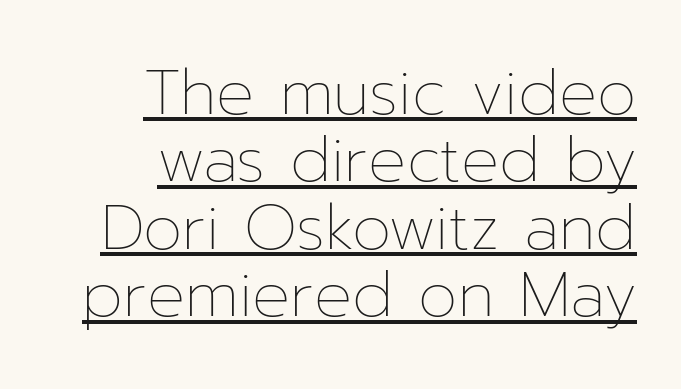
The image shows 63 px thin type, upright; set right-aligned, tight line spacing (1.07x), normal letter spacing, underlined; low stroke contrast and a medium x-height.
